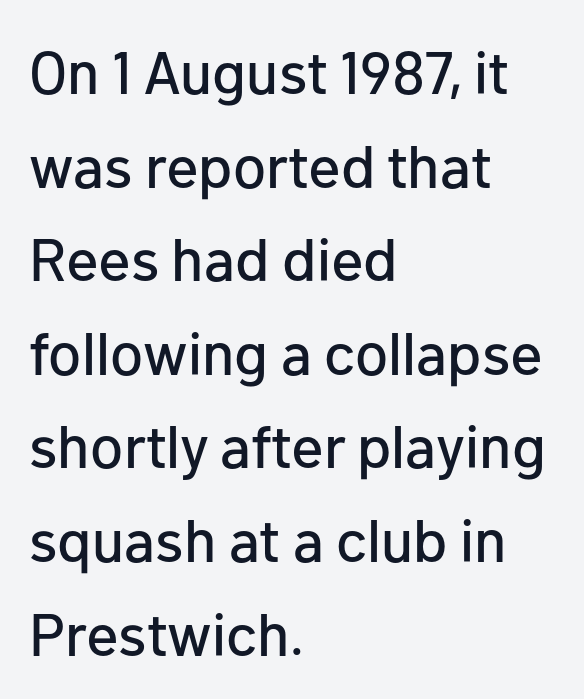
{"serif": "no", "italic": "no", "width": "normal", "stroke_contrast": "low", "x_height": "medium", "monospaced": "no", "underline": "no", "align": "left", "line_spacing": "normal", "line_spacing_ratio": 1.56, "letter_spacing": "normal", "letter_spacing_em": 0.0, "glyph_px": 60}
